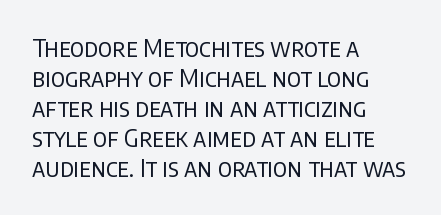
Honestly, there is no underline to notice here at all. The font's upright variant was chosen for this text. Horizontally, the lines are justified to the leading edge only. Bold? No — there's no thickening of the strokes.
